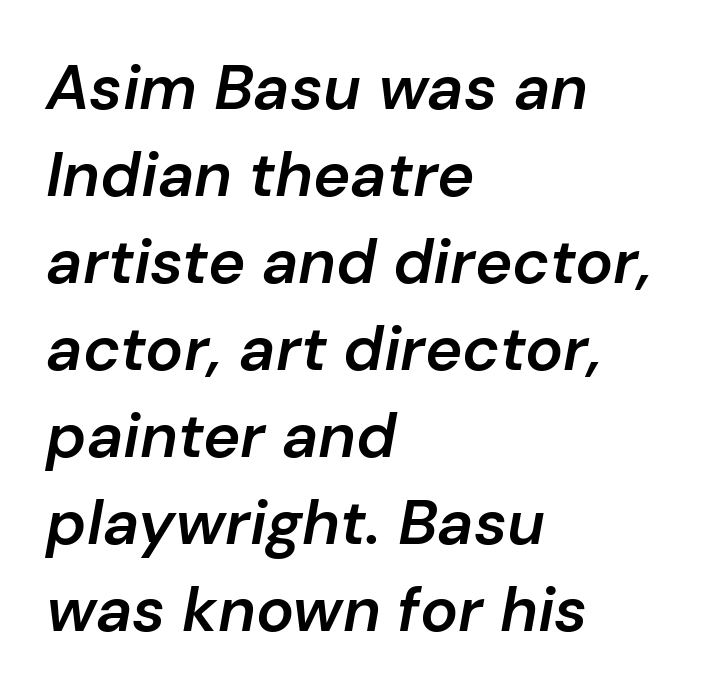
Reading down the block, your eye returns to a fixed left position each line. Compared with typical body copy, the letter spacing here is the same. Italic? Definitely — the glyphs are oblique. Looks like regular typesetting: each glyph gets only the width it needs.
